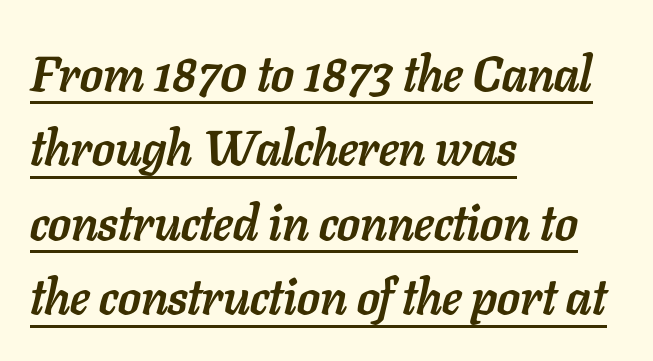
Q: Is the text bold? A: Yes.
Q: Is the text italic (slanted)? A: Yes, it leans right by about 11 degrees.
Q: Is the text underlined? A: Yes.
Q: How is the paragraph aligned? A: Left-aligned.
Q: Is the spacing between letters normal or unusually wide? A: Normal.
Q: Is the spacing between lines tight, normal or loose? A: Normal.
Q: Width (condensed, normal, or wide)? A: Normal.
Q: Stroke contrast? A: Low.
Q: x-height? A: Medium.
Q: Monospaced? A: No.
